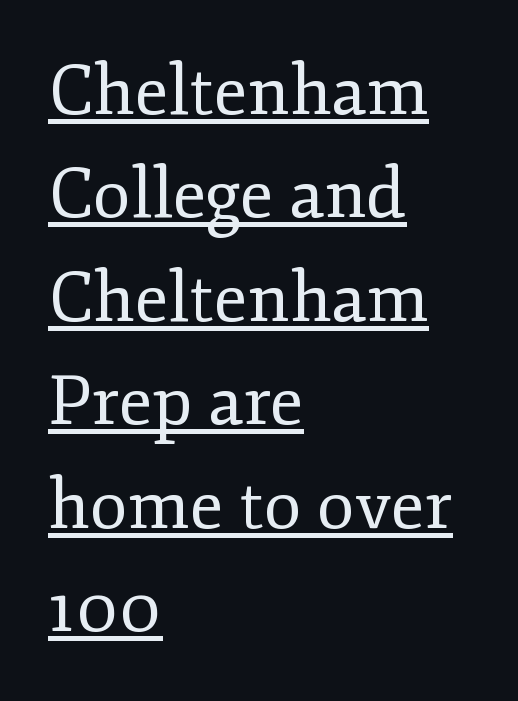
The image shows 69 px regular-weight serif type, upright; set left-aligned, normal line spacing (1.5x), normal letter spacing, underlined; low stroke contrast and a small x-height.
